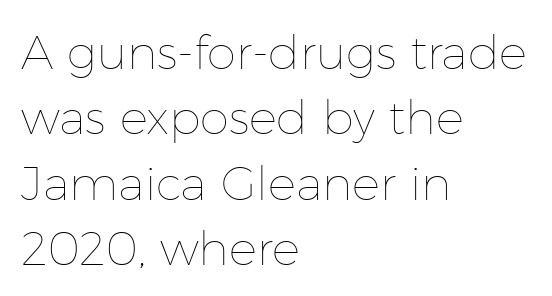
The image shows 47 px thin type, upright; set left-aligned, normal line spacing (1.39x), normal letter spacing, not underlined; low stroke contrast and a medium x-height.
